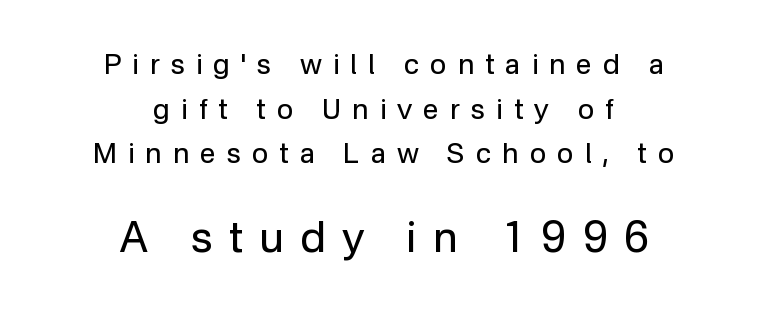
Q: Is the text bold? A: No.
Q: Is the text italic (slanted)? A: No, it is upright.
Q: Is the typeface a serif or a sans-serif typeface? A: Sans-serif.
Q: Is the text underlined? A: No.
Q: How is the paragraph aligned? A: Centered.
Q: Is the spacing between letters normal or unusually wide? A: Unusually wide.
Q: Is the spacing between lines tight, normal or loose? A: Normal.
Q: Which block of text is set in a larger size, the first (top) or the second (bottom)? A: The second (bottom) one.
Q: Width (condensed, normal, or wide)? A: Normal.
Q: Stroke contrast? A: Low.
Q: x-height? A: Medium.
Q: Monospaced? A: No.
